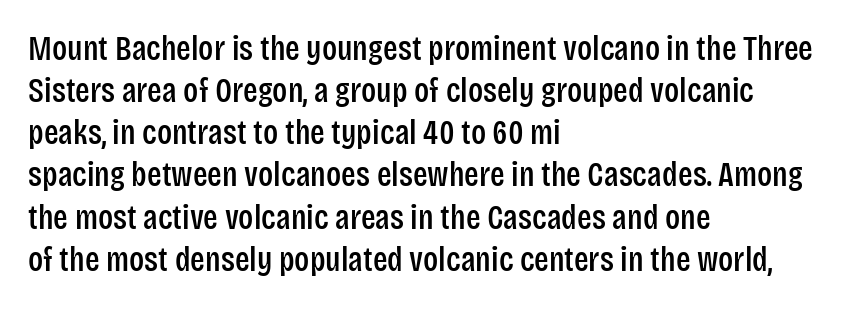
The designer went with a sans here, leaving each stem footless. The area under the type is left untouched. The letterforms sit shoulder to shoulder at normal distance. The paragraph shown leans on its left margin. Each letter keeps its own natural width here, so spacing adapts to shape. Unlike italic type, these characters show no tilt at all.
